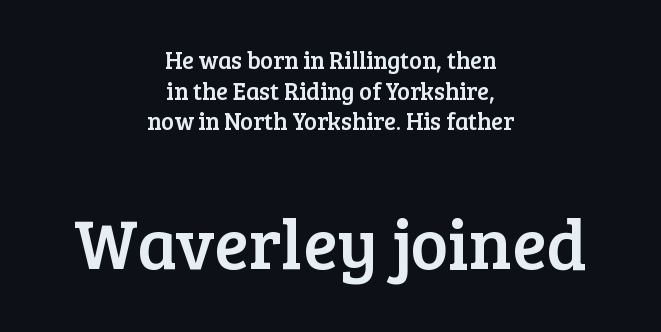
Is the letter spacing exaggerated? No — it looks like the ordinary default. If you folded the block vertically in half, each line would mirror itself in length. A student would notice the bottom passage is typeset larger than what precedes it. Here the designer chose a conventional face with non-uniform glyph widths. Underlining? Definitely not there.
